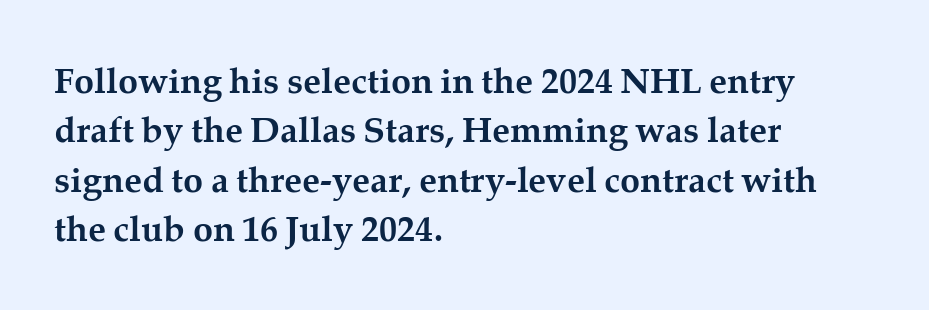
{"serif": "yes", "italic": "no", "bold": "yes", "weight": "semibold", "width": "normal", "stroke_contrast": "medium", "x_height": "medium", "monospaced": "no", "underline": "no", "align": "left", "line_spacing": "normal", "line_spacing_ratio": 1.37, "letter_spacing": "normal", "letter_spacing_em": 0.0, "glyph_px": 36}
